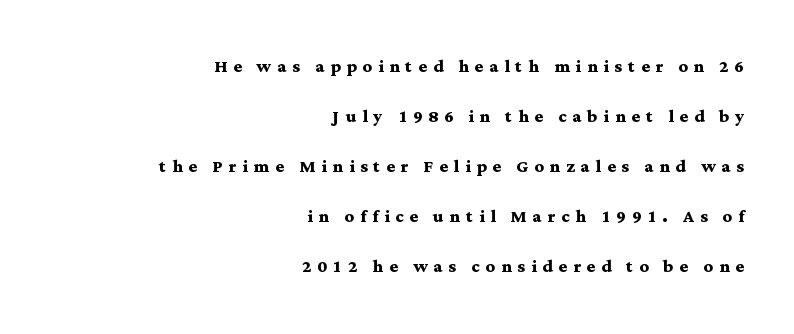
Q: Is the text bold? A: Yes.
Q: Is the text italic (slanted)? A: No, it is upright.
Q: Is the text underlined? A: No.
Q: How is the paragraph aligned? A: Right-aligned.
Q: Is the spacing between letters normal or unusually wide? A: Unusually wide.
Q: Is the spacing between lines tight, normal or loose? A: Loose.
